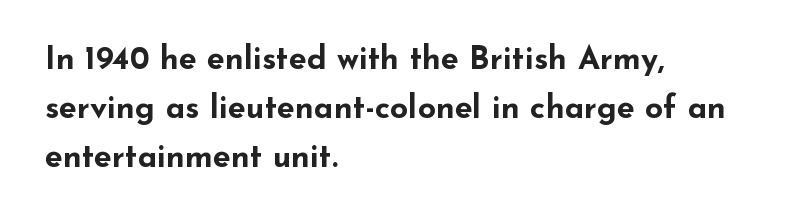
The typesetting leans heavy: a genuine bold. It's the straight-up-and-down kind of type. Between one letter and the next there's only the usual sliver of space. The text was rendered using a sans face with plain stroke endings.
